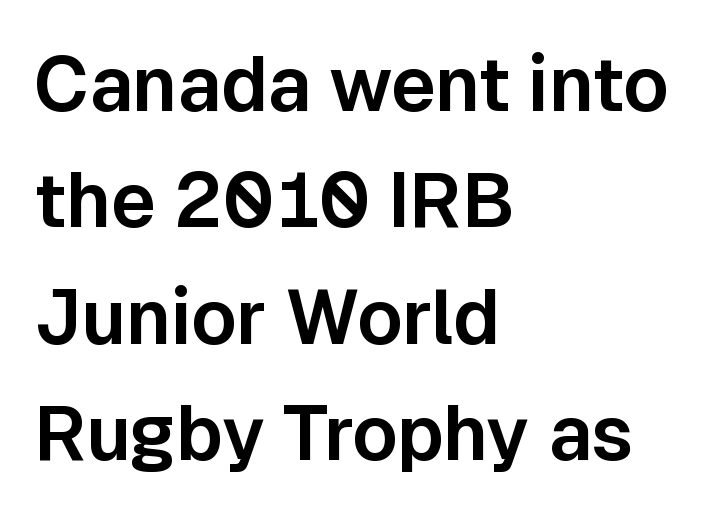
Q: Is the text italic (slanted)? A: No, it is upright.
Q: Is the typeface a serif or a sans-serif typeface? A: Sans-serif.
Q: Is the text underlined? A: No.
Q: How is the paragraph aligned? A: Left-aligned.
Q: Is the spacing between letters normal or unusually wide? A: Normal.
Q: Is the spacing between lines tight, normal or loose? A: Normal.
Q: Width (condensed, normal, or wide)? A: Normal.
Q: Stroke contrast? A: Low.
Q: x-height? A: Medium.
Q: Monospaced? A: No.
